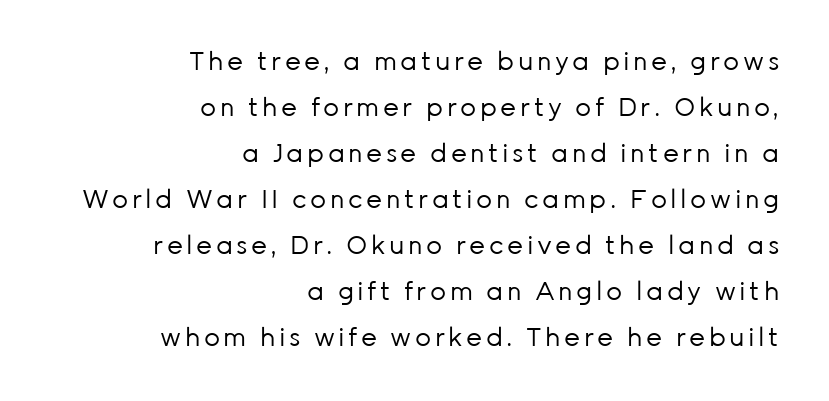
Q: Is the text bold? A: No.
Q: Is the text italic (slanted)? A: No, it is upright.
Q: Is the text underlined? A: No.
Q: How is the paragraph aligned? A: Right-aligned.
